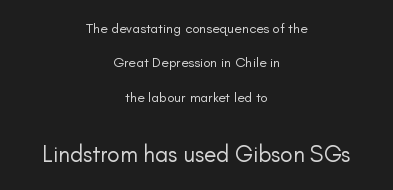
One glance says open: line gaps are wider than usual. Which margin do the lines hug? Neither — every line sits in the middle. The gap between lines stays unmarked. Weight: in the light-to-regular range.
